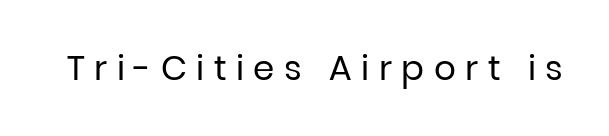
The image shows 34 px regular-weight sans-serif type, upright; set unusually wide letter spacing (+0.28 em), not underlined; low stroke contrast and a medium x-height.
